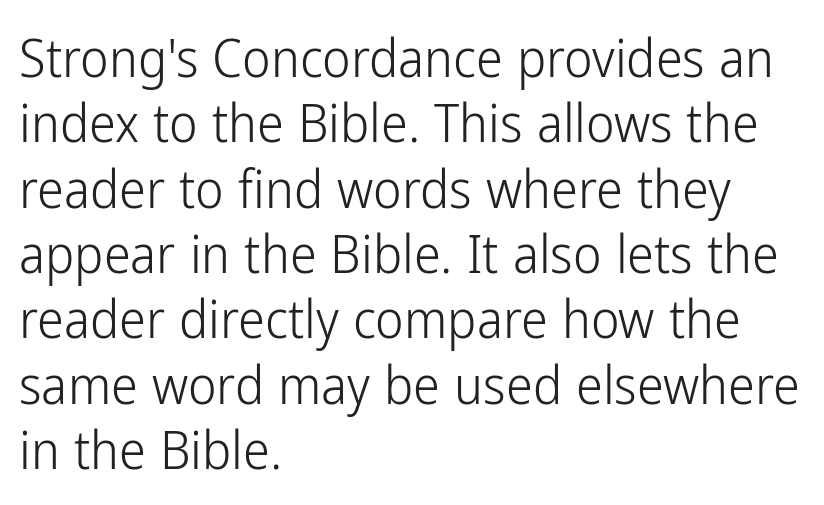
Think of a printed novel: that variable character pitch is what you see here. Type style note: lacks serifs. Nobody touched the tracking dial on this one. Designer's note — italics off, roman on.
